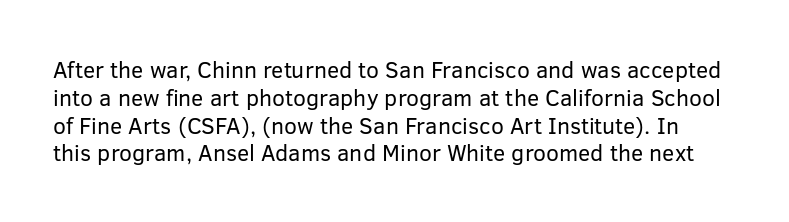
Q: Is the text bold? A: No.
Q: Is the text italic (slanted)? A: No, it is upright.
Q: Is the text underlined? A: No.
Q: Is the spacing between letters normal or unusually wide? A: Normal.
